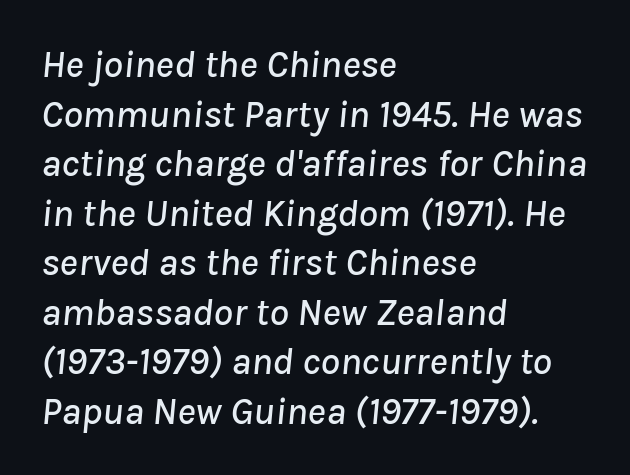
{"italic": "yes", "lean": "right", "slant_degrees": 8, "width": "normal", "stroke_contrast": "low", "x_height": "medium", "monospaced": "no", "underline": "no", "align": "left", "line_spacing": "normal", "line_spacing_ratio": 1.27, "letter_spacing": "normal", "letter_spacing_em": 0.0, "glyph_px": 39}
